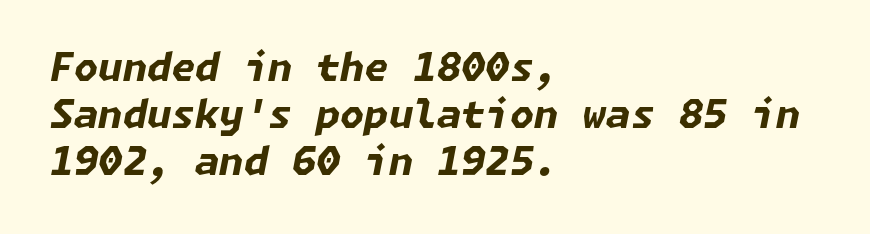
{"italic": "yes", "lean": "right", "slant_degrees": 11, "bold": "yes", "weight": "bold", "width": "normal", "stroke_contrast": "low", "x_height": "medium", "underline": "no", "align": "left", "line_spacing_ratio": 1.2, "letter_spacing": "normal", "letter_spacing_em": 0.0, "glyph_px": 39}
